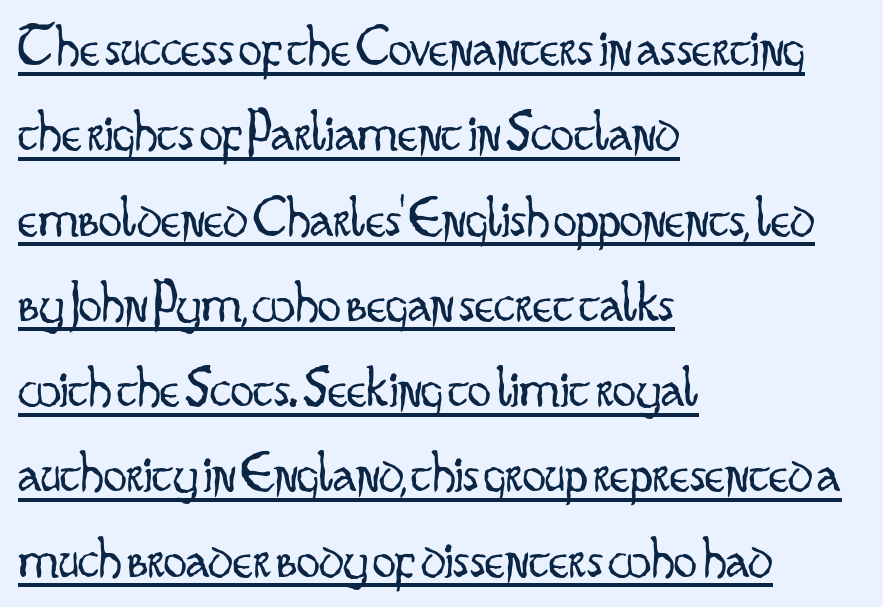
The image shows 58 px light, condensed sans-serif type, upright; set left-aligned, normal line spacing (1.47x), normal letter spacing, underlined; low stroke contrast and a small x-height.
